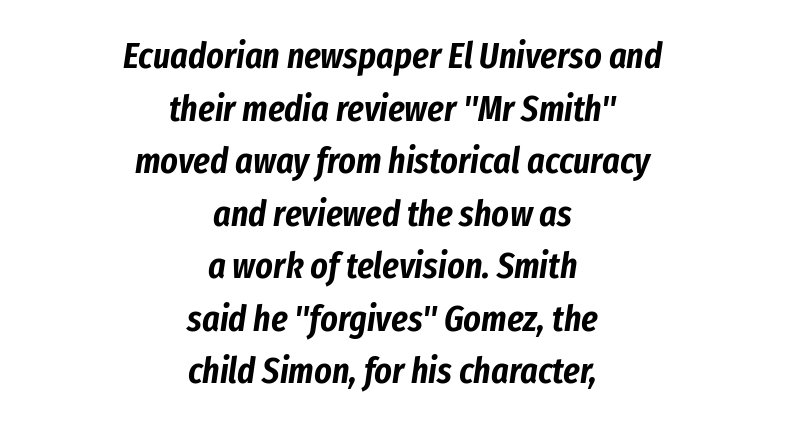
{"italic": "yes", "lean": "right", "slant_degrees": 8, "width": "condensed", "stroke_contrast": "low", "x_height": "medium", "monospaced": "no", "underline": "no", "align": "center", "line_spacing": "normal", "line_spacing_ratio": 1.42, "letter_spacing": "normal", "letter_spacing_em": 0.0, "glyph_px": 37}
